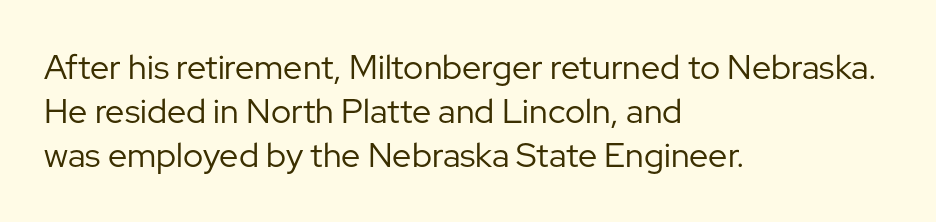
This rendering employs a face without finishing strokes, i.e., a sans-serif. Characters remain perfectly vertical along every line. Notice how the passage keeps a crisp vertical edge on the left only. Varying glyph widths throughout — classic text-font behaviour.
